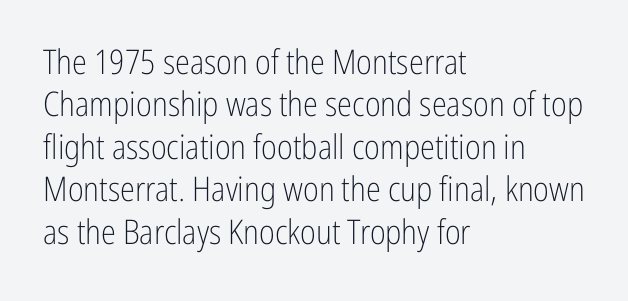
Q: Is the text bold? A: No.
Q: Is the text italic (slanted)? A: No, it is upright.
Q: Is the typeface a serif or a sans-serif typeface? A: Sans-serif.
Q: Is the text underlined? A: No.
Q: How is the paragraph aligned? A: Left-aligned.
Q: Is the spacing between letters normal or unusually wide? A: Normal.
Q: Is the spacing between lines tight, normal or loose? A: Normal.
Q: Width (condensed, normal, or wide)? A: Condensed.
Q: Stroke contrast? A: Low.
Q: x-height? A: Medium.
Q: Monospaced? A: No.
